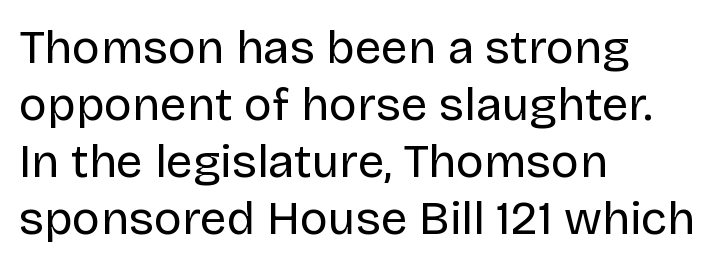
Q: Is the text bold? A: No.
Q: Is the text italic (slanted)? A: No, it is upright.
Q: Is the typeface a serif or a sans-serif typeface? A: Sans-serif.
Q: Is the text underlined? A: No.
Q: How is the paragraph aligned? A: Left-aligned.
Q: Is the spacing between letters normal or unusually wide? A: Normal.
Q: Width (condensed, normal, or wide)? A: Normal.
Q: Stroke contrast? A: Low.
Q: x-height? A: Large.
Q: Monospaced? A: No.
